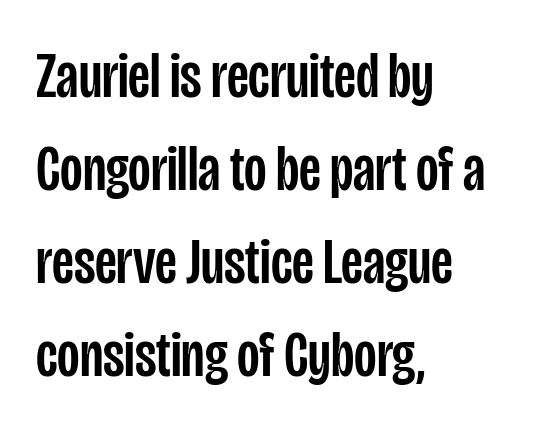
Is there much room between lines? A standard amount, neither cramped nor airy. What kind of face is this? One without serifs — a sans. Notice how the stems are strictly vertical — no italics here. Looks like regular typesetting: each glyph gets only the width it needs. The face used here is rendered with its standard letterfit. Type without underlining.
